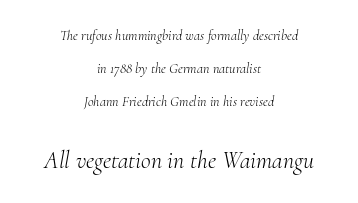
Students, note that the glyphs here touch the page at normal intervals. Decoration check: the copy has no underline. Heft: none added — not bold. The axis of the letterforms is tilted away from vertical. Note: smaller setting up top, larger setting below.
